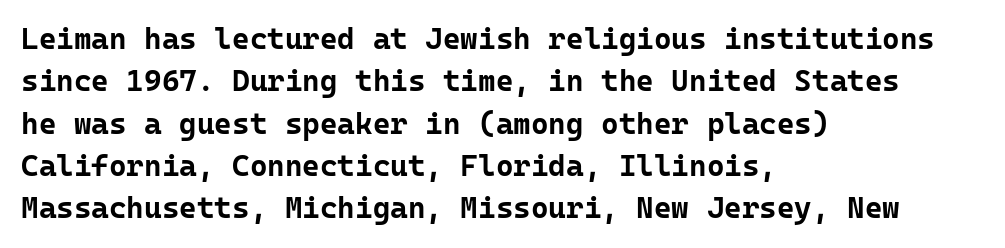
Q: Is the text bold? A: Yes.
Q: Is the text italic (slanted)? A: No, it is upright.
Q: Is the typeface a serif or a sans-serif typeface? A: Sans-serif.
Q: Is the text underlined? A: No.
Q: How is the paragraph aligned? A: Left-aligned.
Q: Is the spacing between letters normal or unusually wide? A: Normal.
Q: Is the spacing between lines tight, normal or loose? A: Normal.
Q: Width (condensed, normal, or wide)? A: Normal.
Q: Stroke contrast? A: Low.
Q: x-height? A: Medium.
Q: Monospaced? A: Yes.
